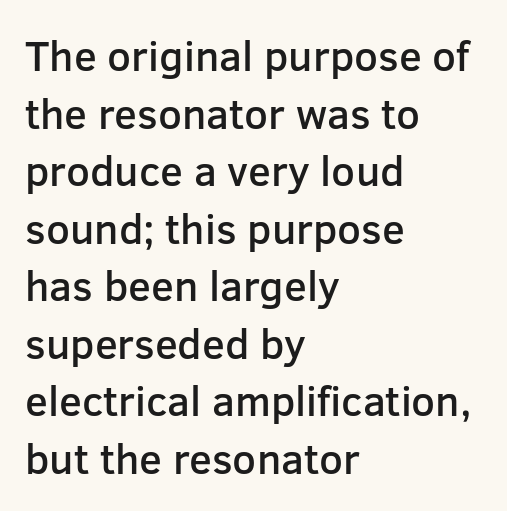
{"serif": "no", "italic": "no", "bold": "semi", "weight": "semibold", "width": "normal", "stroke_contrast": "low", "x_height": "medium", "monospaced": "no", "underline": "no", "align": "left", "line_spacing": "normal", "line_spacing_ratio": 1.37, "letter_spacing": "normal", "letter_spacing_em": 0.0, "glyph_px": 42}
